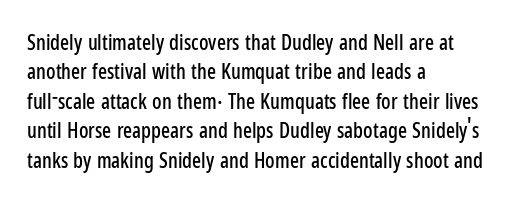
The image shows 21 px text type, upright; set left-aligned, normal line spacing (1.4x), normal letter spacing, not underlined.
